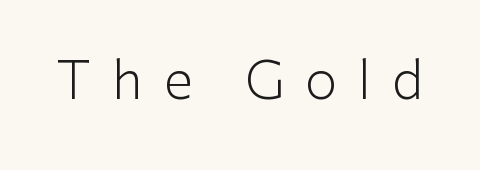
I'd call this a sans setting — the letters go barefoot. No extra ink here — the face is not bold. These lines are rendered in a variable-pitch font. This is roman type, the default non-slanted kind. Each word looks stretched out because of the extra space between its letters.
